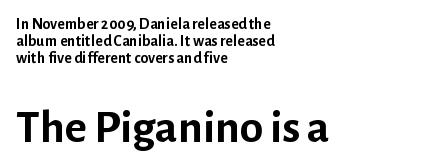
The image shows 47 px semibold sans-serif type, upright; set left-aligned, tight line spacing (1.05x), normal letter spacing, not underlined; the second (bottom) block is 2.94x larger; low stroke contrast and a medium x-height.
